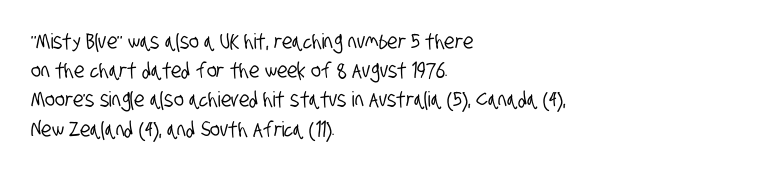
The gaps between neighbouring characters are ordinary and unremarkable. Compared with a centered layout, this one pins lines to the left instead. Decoration check: the copy has no underline. Baseline-to-baseline distance is the conventional proportion of letter height.
